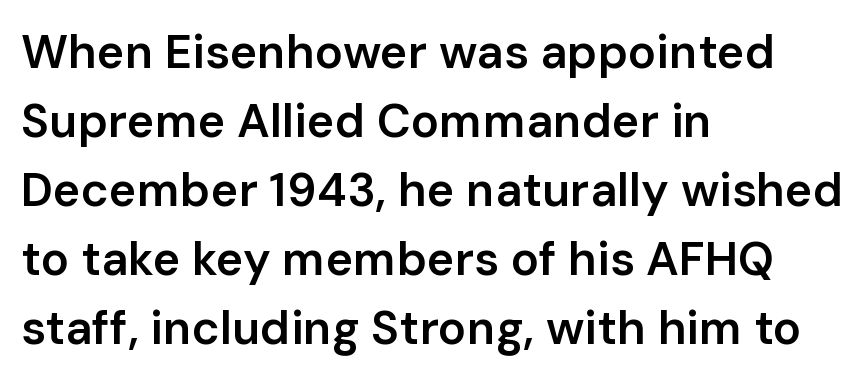
Q: Is the text bold? A: Semi-bold.
Q: Is the text italic (slanted)? A: No, it is upright.
Q: Is the typeface a serif or a sans-serif typeface? A: Sans-serif.
Q: Is the text underlined? A: No.
Q: How is the paragraph aligned? A: Left-aligned.
Q: Is the spacing between letters normal or unusually wide? A: Normal.
Q: Is the spacing between lines tight, normal or loose? A: Normal.
Q: Width (condensed, normal, or wide)? A: Normal.
Q: Stroke contrast? A: Low.
Q: x-height? A: Medium.
Q: Monospaced? A: No.
